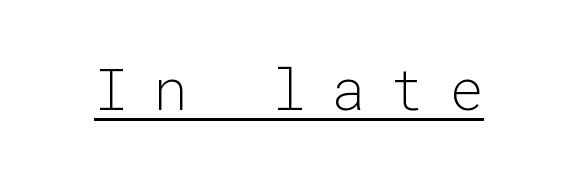
The image shows 57 px light sans-serif type, upright, monospaced; set unusually wide letter spacing (+0.44 em), underlined; low stroke contrast and a medium x-height.
